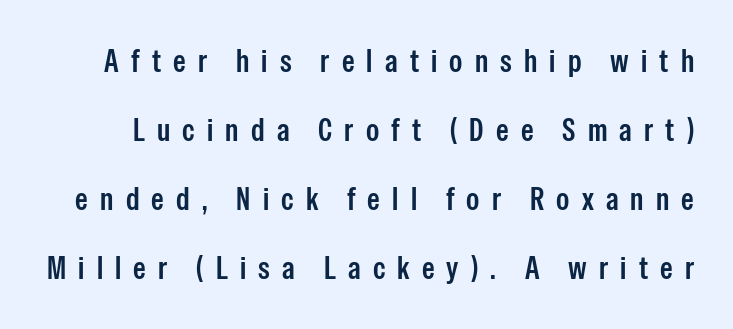
Q: Is the text bold? A: Semi-bold.
Q: Is the text italic (slanted)? A: No, it is upright.
Q: Is the typeface a serif or a sans-serif typeface? A: Sans-serif.
Q: Is the text underlined? A: No.
Q: Is the spacing between letters normal or unusually wide? A: Unusually wide.
Q: Is the spacing between lines tight, normal or loose? A: Loose.
Q: Width (condensed, normal, or wide)? A: Condensed.
Q: Stroke contrast? A: Low.
Q: x-height? A: Medium.
Q: Monospaced? A: No.
